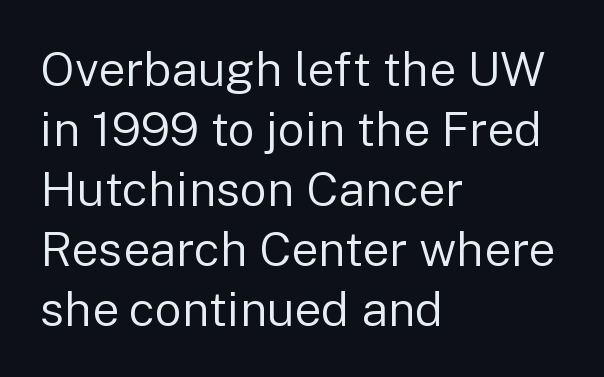
Proportional: the letters do not fall into vertical columns. This sample uses plain, unmodified letter spacing. The block of text has a typical density, with ordinary space between rows. This is sans-serif lettering, the kind often seen on screens and signage. Is there any slant? The stems are plumb. Lines of text with bare space underneath.
